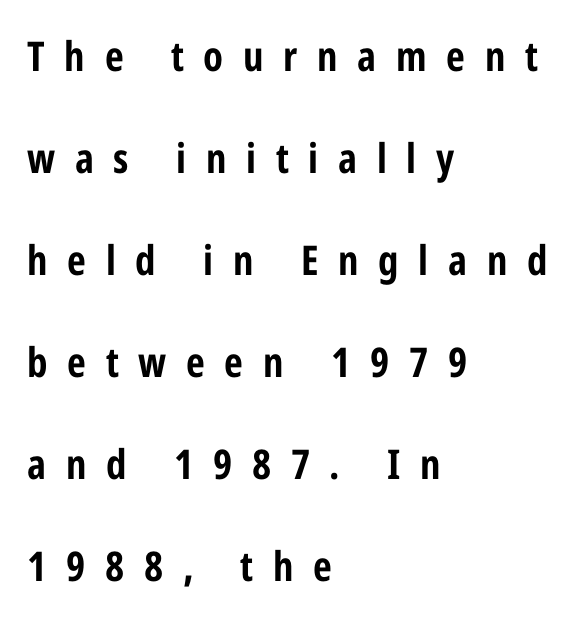
Q: Is the text bold? A: Yes.
Q: Is the text italic (slanted)? A: No, it is upright.
Q: Is the typeface a serif or a sans-serif typeface? A: Sans-serif.
Q: Is the text underlined? A: No.
Q: How is the paragraph aligned? A: Left-aligned.
Q: Is the spacing between letters normal or unusually wide? A: Unusually wide.
Q: Is the spacing between lines tight, normal or loose? A: Loose.
Q: Width (condensed, normal, or wide)? A: Condensed.
Q: Stroke contrast? A: Low.
Q: x-height? A: Medium.
Q: Monospaced? A: No.
